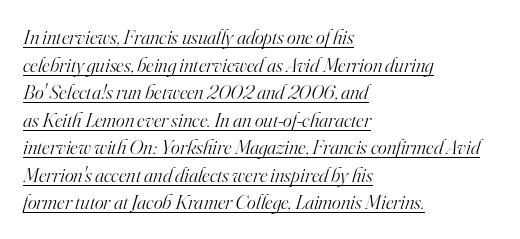
{"italic": "yes", "lean": "right", "slant_degrees": 16, "bold": "no", "underline": "yes", "align": "left", "line_spacing": "normal", "line_spacing_ratio": 1.31, "letter_spacing": "normal", "letter_spacing_em": 0.0, "glyph_px": 21}
